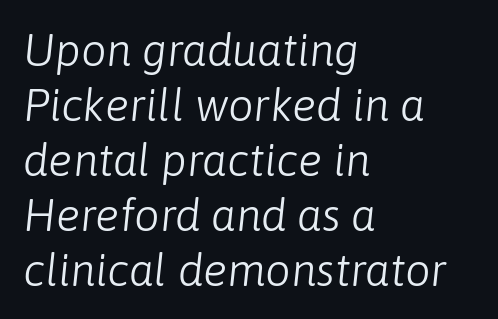
One-word summary of the alignment: left. The passage shown leans; its letterforms are oblique. Vertical stems look standard width or narrower in stroke. Proportional: the letters do not fall into vertical columns.
